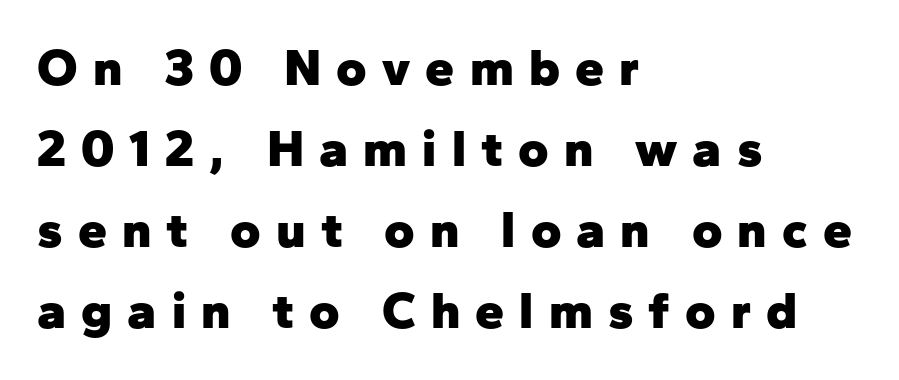
The image shows 52 px heavy sans-serif type, upright; set left-aligned, normal line spacing (1.56x), unusually wide letter spacing (+0.29 em), not underlined; low stroke contrast and a medium x-height.
